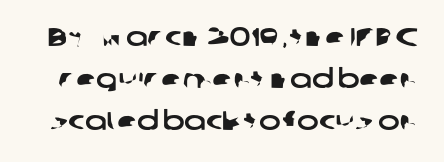
The image shows 26 px text type; set normal line spacing (1.62x), normal letter spacing, not underlined.
